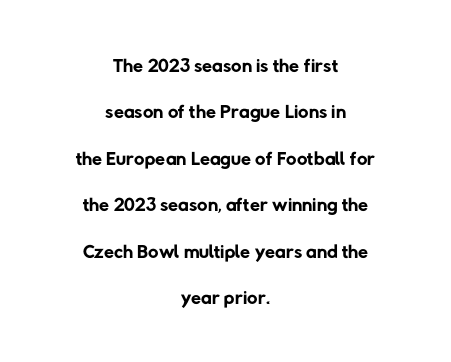
Beneath every word, the page is bare. Evenly set lines give the paragraph a standard silhouette. Weight: regular or lighter. The passage is arranged like a title page — every line centered. Standard letterfit; no display-style spreading of the glyphs. The text was rendered using a sans face with plain stroke endings.
